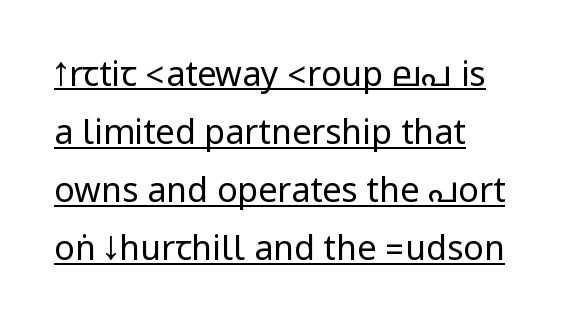
{"serif": "no", "italic": "no", "bold": "no", "weight": "regular", "width": "condensed", "stroke_contrast": "low", "underline": "yes", "line_spacing_ratio": 1.71, "letter_spacing": "normal", "letter_spacing_em": 0.0, "glyph_px": 34}
